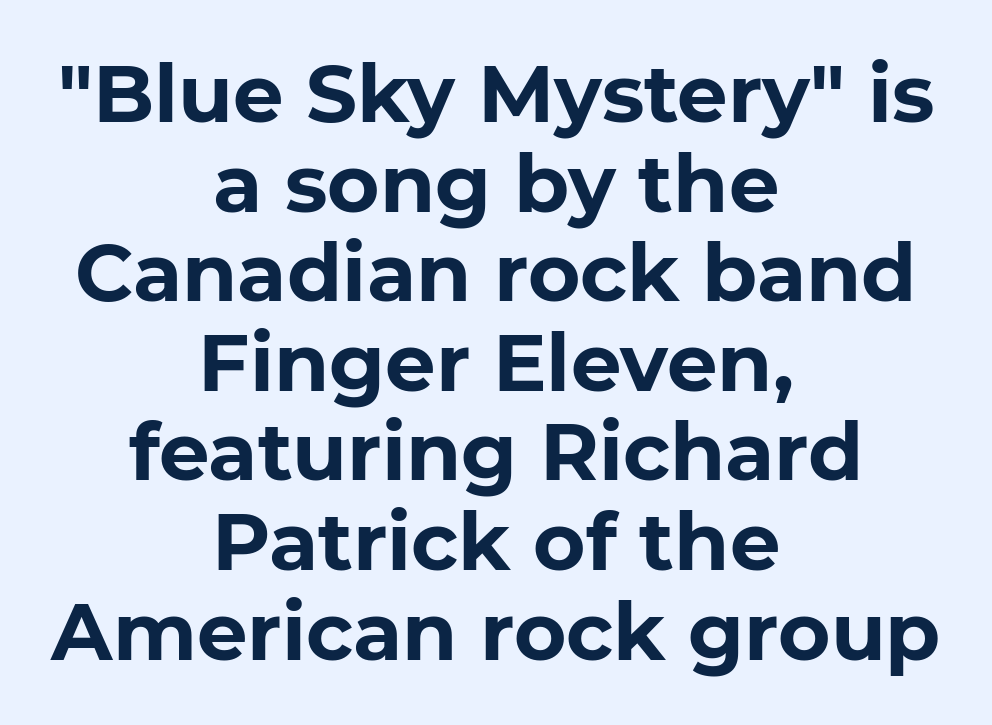
Q: Is the text bold? A: Yes.
Q: Is the text italic (slanted)? A: No, it is upright.
Q: Is the typeface a serif or a sans-serif typeface? A: Sans-serif.
Q: Is the text underlined? A: No.
Q: How is the paragraph aligned? A: Centered.
Q: Is the spacing between letters normal or unusually wide? A: Normal.
Q: Is the spacing between lines tight, normal or loose? A: Tight.
Q: Width (condensed, normal, or wide)? A: Normal.
Q: Stroke contrast? A: Low.
Q: x-height? A: Medium.
Q: Monospaced? A: No.
